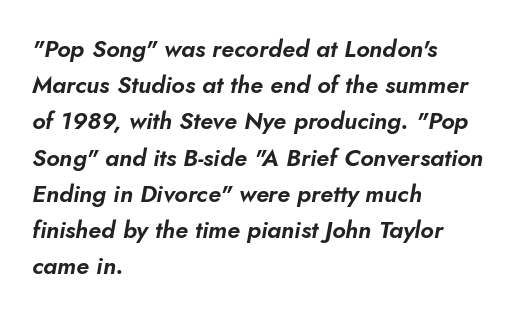
The image shows 24 px text type, italic (leaning right); set left-aligned, normal line spacing (1.51x), normal letter spacing, not underlined.
